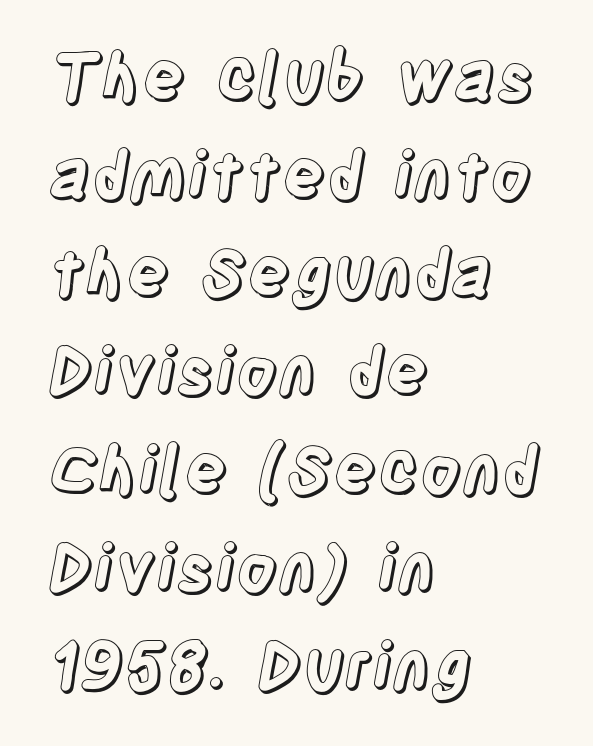
{"width": "condensed", "x_height": "large", "monospaced": "no", "underline": "no", "align": "left", "line_spacing": "normal", "line_spacing_ratio": 1.51, "letter_spacing": "normal", "letter_spacing_em": 0.0, "glyph_px": 65}
